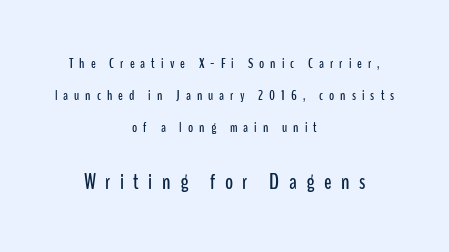
Plain, unruled lines of type. Whoever set this made the second block the dominant, larger element. Inter-character spacing is expanded well beyond the font's built-in metrics. These lines were composed using upright roman letters. You could fit nearly another row in the gap between these rows.
